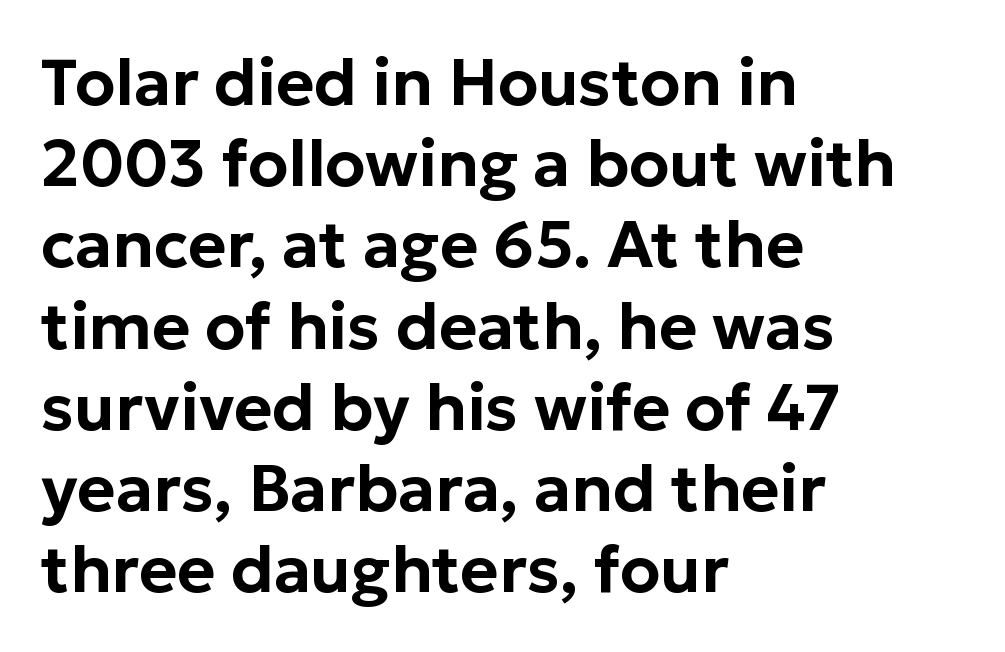
A typesetter would call this leading conventional body-copy spacing. Do the characters align in a grid? No, the font is proportional. Horizontally, the lines are justified to the leading edge only. Tracking value appears to be zero — textbook default spacing.
